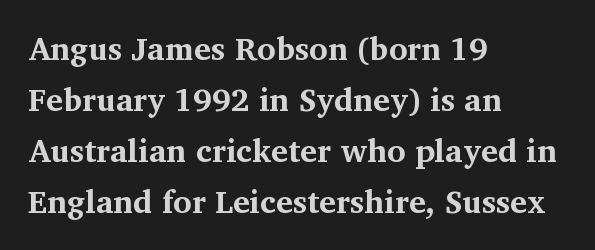
{"serif": "yes", "italic": "no", "bold": "yes", "weight": "bold", "width": "normal", "stroke_contrast": "medium", "x_height": "medium", "monospaced": "no", "underline": "no", "align": "left", "line_spacing": "normal", "line_spacing_ratio": 1.59, "letter_spacing": "normal", "letter_spacing_em": 0.0, "glyph_px": 32}
